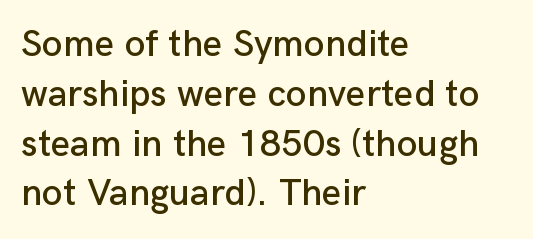
The image shows 38 px sans-serif type, upright; set left-aligned, normal line spacing (1.31x), normal letter spacing, not underlined; low stroke contrast and a medium x-height.
